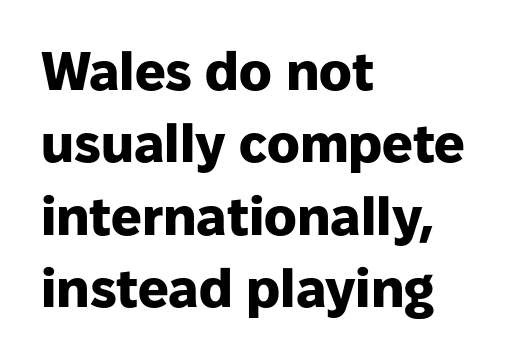
{"serif": "no", "italic": "no", "bold": "yes", "weight": "heavy", "width": "normal", "stroke_contrast": "low", "x_height": "medium", "monospaced": "no", "underline": "no", "align": "left", "line_spacing": "normal", "line_spacing_ratio": 1.34, "letter_spacing": "normal", "letter_spacing_em": 0.0, "glyph_px": 54}
